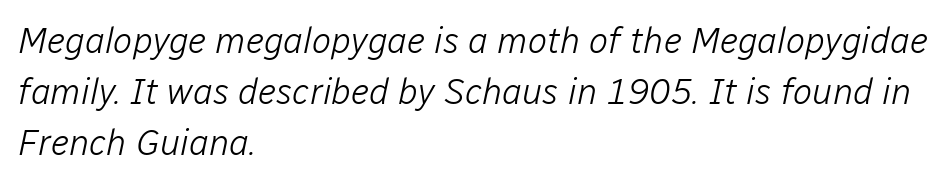
{"italic": "yes", "lean": "right", "slant_degrees": 12, "bold": "no", "weight": "light", "width": "normal", "stroke_contrast": "low", "x_height": "medium", "monospaced": "no", "underline": "no", "align": "left", "line_spacing": "normal", "line_spacing_ratio": 1.42, "letter_spacing": "normal", "letter_spacing_em": 0.0, "glyph_px": 36}
